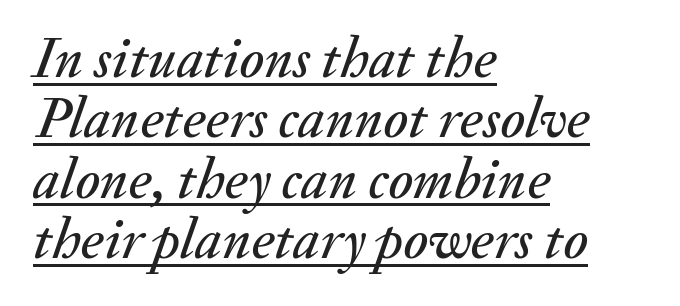
This sample trades vertical openness for compactness between lines. Proportional: the letters do not fall into vertical columns. The compositor pushed each line to the left boundary. A continuous stroke trails under the words, as in a hyperlink.
